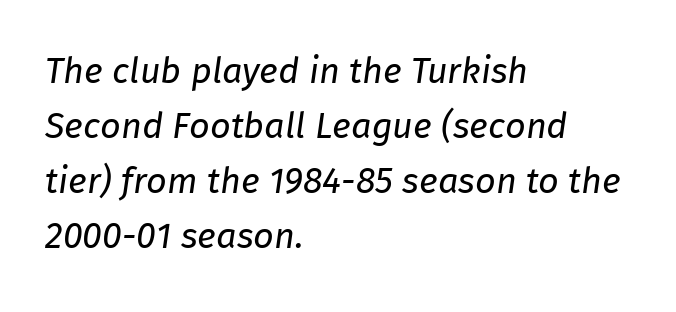
Q: Is the text bold? A: No.
Q: Is the text italic (slanted)? A: Yes, it leans right by about 8 degrees.
Q: Is the text underlined? A: No.
Q: How is the paragraph aligned? A: Left-aligned.
Q: Is the spacing between letters normal or unusually wide? A: Normal.
Q: Is the spacing between lines tight, normal or loose? A: Normal.
Q: Width (condensed, normal, or wide)? A: Normal.
Q: Stroke contrast? A: Low.
Q: x-height? A: Medium.
Q: Monospaced? A: No.
